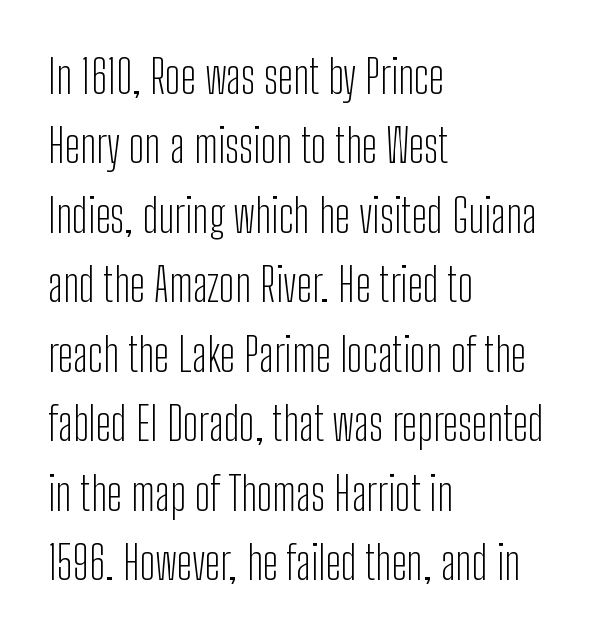
The image shows 46 px light, condensed sans-serif type, upright; set left-aligned, normal line spacing (1.51x), normal letter spacing, not underlined; low stroke contrast and a medium x-height.
